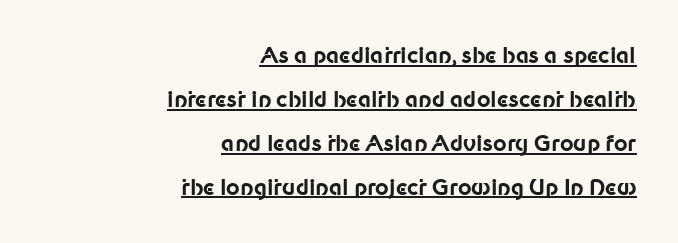
The image shows 21 px bold type, upright; set right-aligned, loose line spacing (2.09x), normal letter spacing, underlined.
